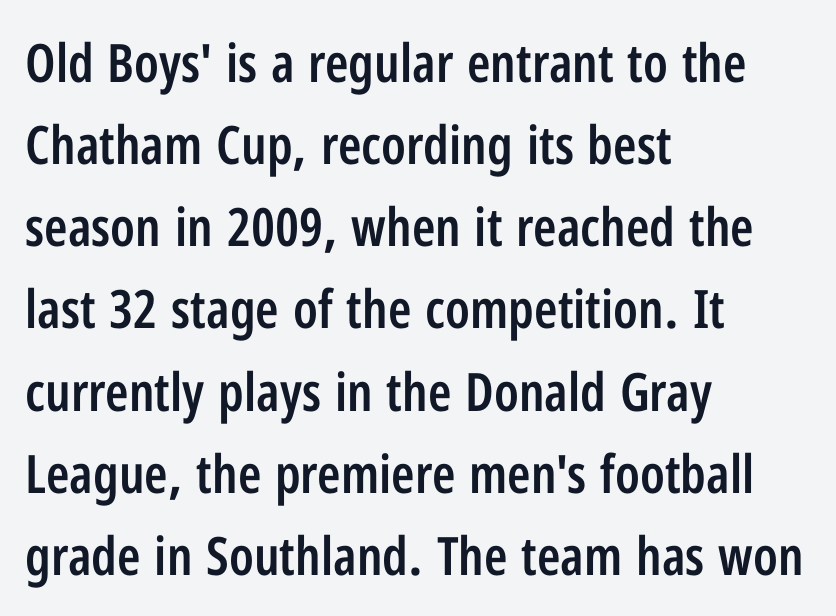
The image shows 53 px semibold, condensed sans-serif type, upright; set left-aligned, normal line spacing (1.55x), normal letter spacing, not underlined; low stroke contrast and a medium x-height.
